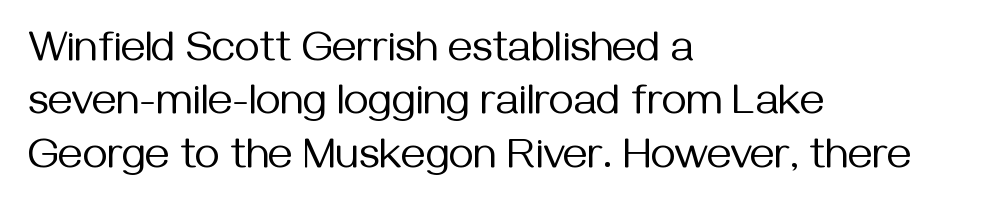
The image shows 43 px regular-weight sans-serif type, upright; set left-aligned, line spacing 1.24x, normal letter spacing, not underlined; medium stroke contrast and a medium x-height.
